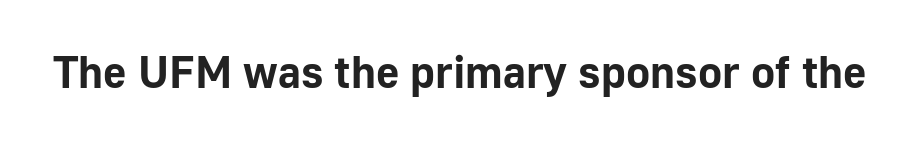
The image shows 45 px bold sans-serif type, upright; set normal letter spacing, not underlined; low stroke contrast and a medium x-height.
